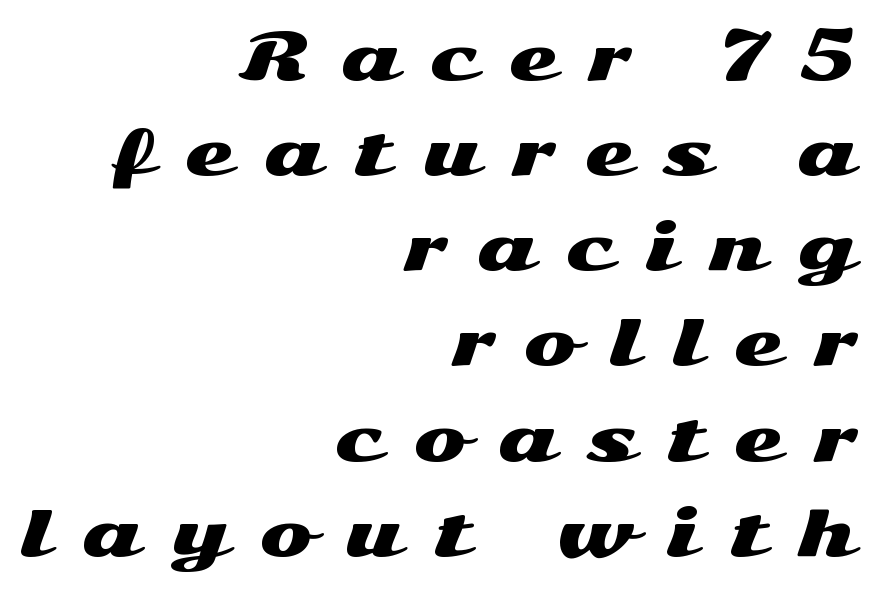
{"serif": "no", "width": "wide", "stroke_contrast": "medium", "x_height": "medium", "monospaced": "no", "underline": "no", "align": "right", "line_spacing": "normal", "line_spacing_ratio": 1.51, "letter_spacing": "wide", "letter_spacing_em": 0.5, "glyph_px": 63}
